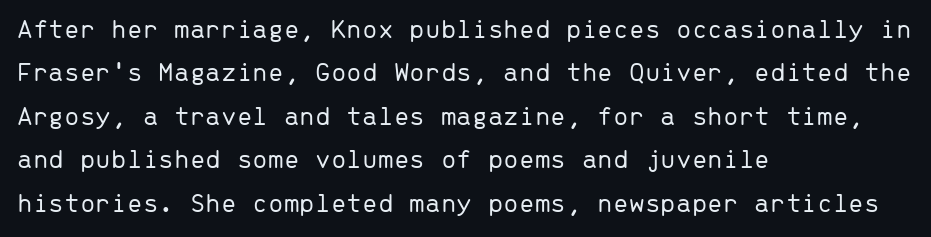
The image shows 28 px light sans-serif type, upright, monospaced; set left-aligned, normal line spacing (1.55x), normal letter spacing, not underlined; low stroke contrast and a medium x-height.
